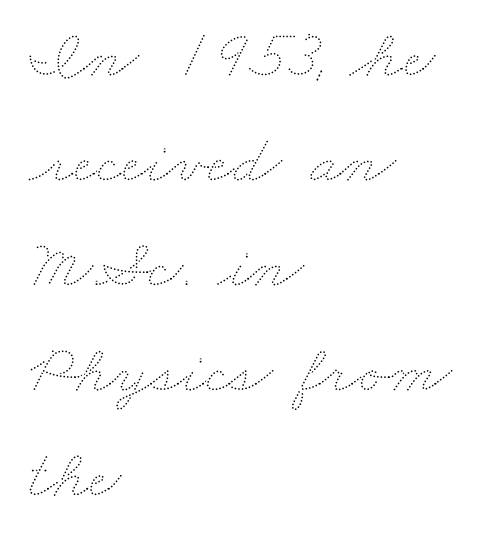
The rendering uses natural spacing where letterforms have individual widths. The lines sit at an ordinary, default distance from one another. Check under the words: just untouched page. This rendering uses left alignment, leaving the right contour irregular.
